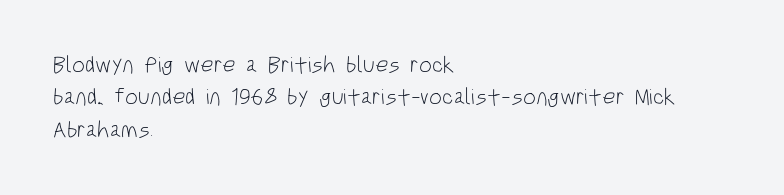
The image shows 23 px text type, upright; set left-aligned, normal line spacing (1.41x), normal letter spacing, not underlined.
